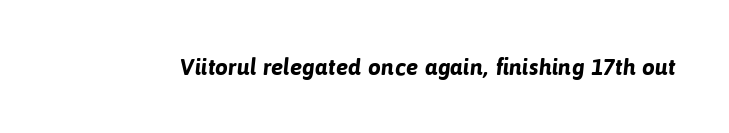
The image shows 23 px bold type; set normal letter spacing, not underlined.
